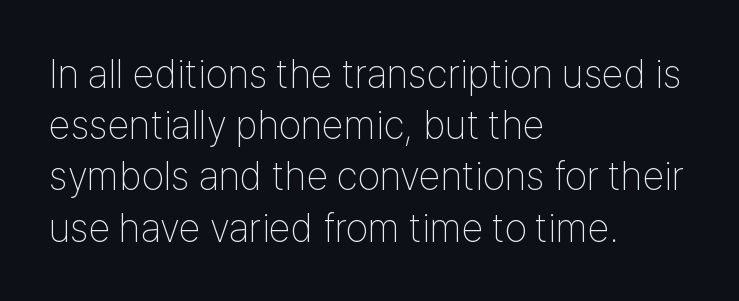
Q: Is the text bold? A: No.
Q: Is the text italic (slanted)? A: No, it is upright.
Q: Is the typeface a serif or a sans-serif typeface? A: Sans-serif.
Q: Is the text underlined? A: No.
Q: How is the paragraph aligned? A: Left-aligned.
Q: Is the spacing between letters normal or unusually wide? A: Normal.
Q: Is the spacing between lines tight, normal or loose? A: Normal.
Q: Width (condensed, normal, or wide)? A: Condensed.
Q: Stroke contrast? A: Low.
Q: x-height? A: Medium.
Q: Monospaced? A: No.
